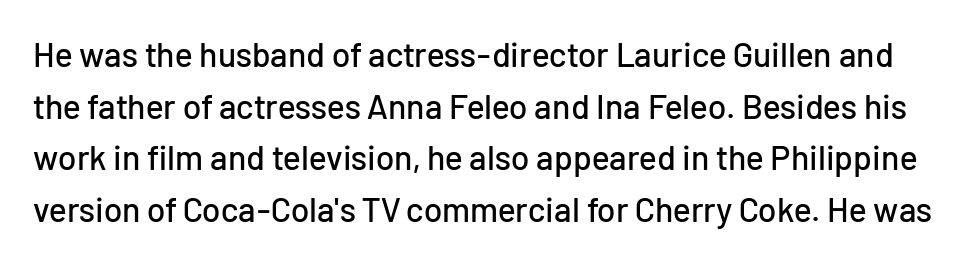
Letters rest on an invisible, unmarked baseline. The axis of the letterforms is exactly vertical. The line texture is even and compact thanks to regular tracking. This sample has the flowing, uneven cadence of proportional lettering.
